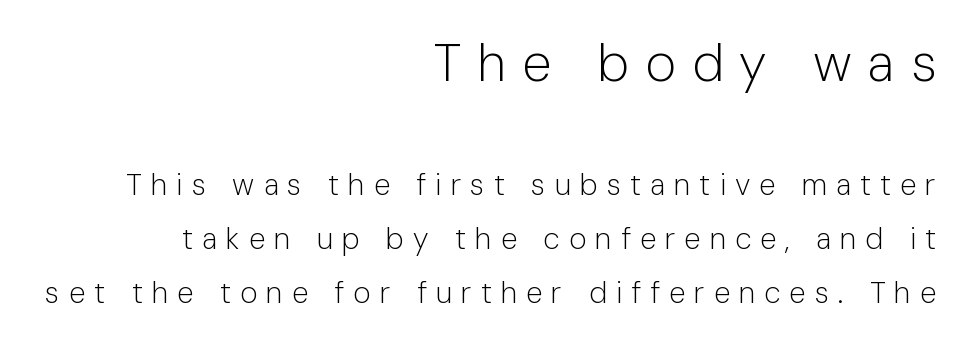
Q: Is the text bold? A: No.
Q: Is the text italic (slanted)? A: No, it is upright.
Q: Is the typeface a serif or a sans-serif typeface? A: Sans-serif.
Q: Is the text underlined? A: No.
Q: How is the paragraph aligned? A: Right-aligned.
Q: Is the spacing between letters normal or unusually wide? A: Unusually wide.
Q: Which block of text is set in a larger size, the first (top) or the second (bottom)? A: The first (top) one.
Q: Width (condensed, normal, or wide)? A: Normal.
Q: Stroke contrast? A: Low.
Q: x-height? A: Medium.
Q: Monospaced? A: No.
